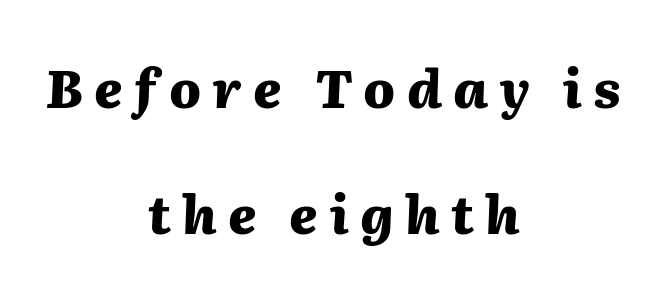
{"italic": "yes", "lean": "right", "slant_degrees": 2, "bold": "yes", "weight": "heavy", "width": "normal", "stroke_contrast": "medium", "x_height": "medium", "monospaced": "no", "underline": "no", "align": "center", "line_spacing": "loose", "line_spacing_ratio": 2.42, "letter_spacing": "wide", "letter_spacing_em": 0.22, "glyph_px": 52}
